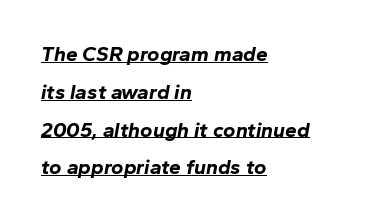
Q: Is the text bold? A: Yes.
Q: Is the text italic (slanted)? A: Yes, it leans right by about 10 degrees.
Q: Is the text underlined? A: Yes.
Q: How is the paragraph aligned? A: Left-aligned.
Q: Is the spacing between letters normal or unusually wide? A: Normal.
